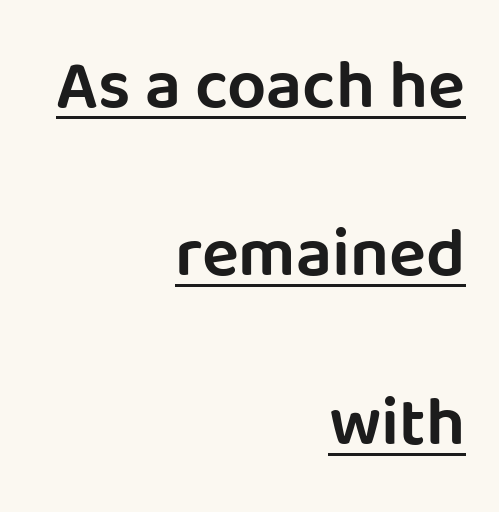
{"serif": "no", "italic": "no", "width": "normal", "stroke_contrast": "low", "x_height": "large", "monospaced": "no", "underline": "yes", "align": "right", "line_spacing": "loose", "line_spacing_ratio": 2.44, "letter_spacing": "normal", "letter_spacing_em": 0.0, "glyph_px": 69}
